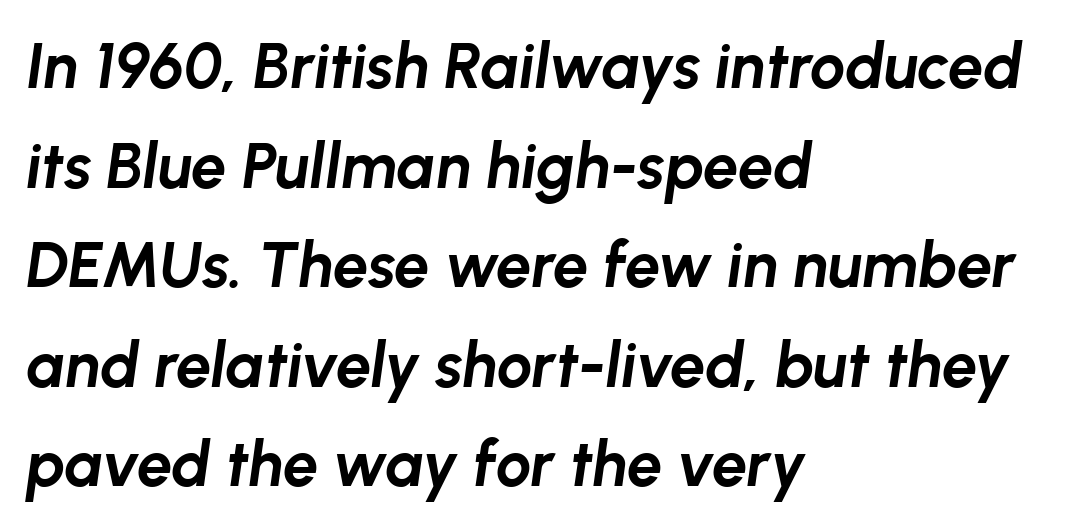
Q: Is the text bold? A: Yes.
Q: Is the text italic (slanted)? A: Yes, it leans right by about 8 degrees.
Q: Is the text underlined? A: No.
Q: How is the paragraph aligned? A: Left-aligned.
Q: Is the spacing between letters normal or unusually wide? A: Normal.
Q: Is the spacing between lines tight, normal or loose? A: Normal.
Q: Width (condensed, normal, or wide)? A: Normal.
Q: Stroke contrast? A: Low.
Q: x-height? A: Medium.
Q: Monospaced? A: No.
